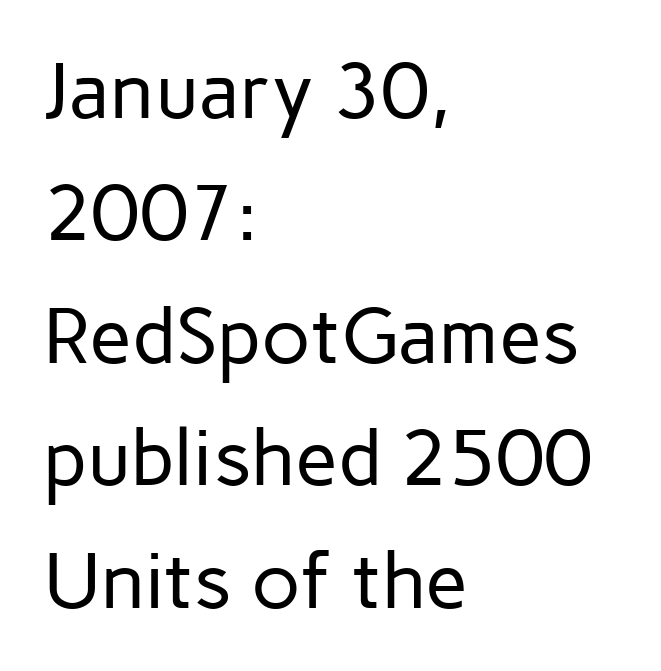
The passage shown is typed in a proportional face where columns would drift. Layout note: lines flush left. The designer went with a sans here, leaving each stem footless. The line-height multiplier appears to be the usual default.
